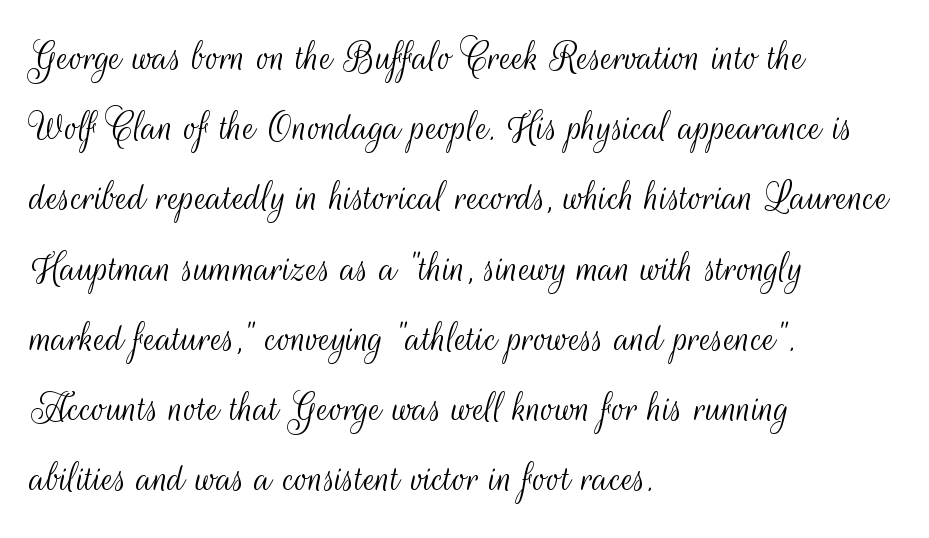
The image shows 45 px light, condensed sans-serif type; set left-aligned, normal line spacing (1.56x), normal letter spacing, not underlined; medium stroke contrast and a small x-height.
